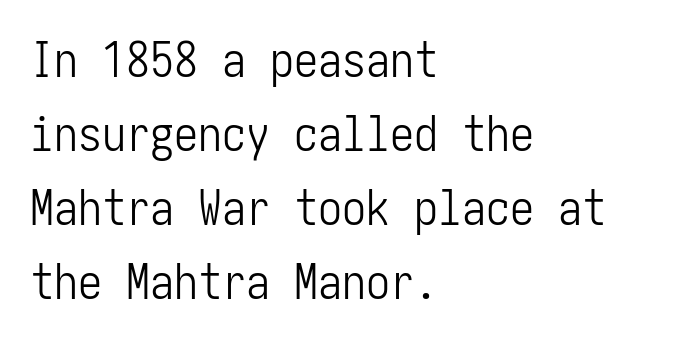
The image shows 48 px light, condensed sans-serif type, upright; set left-aligned, normal line spacing (1.54x), normal letter spacing, not underlined; low stroke contrast and a medium x-height.
